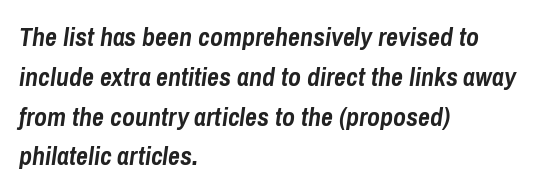
A full-strength bold gives these letters their thick strokes. The letterforms sit shoulder to shoulder at normal distance. The designer left line spacing at the default. The rag falls on the right side of this text block.
